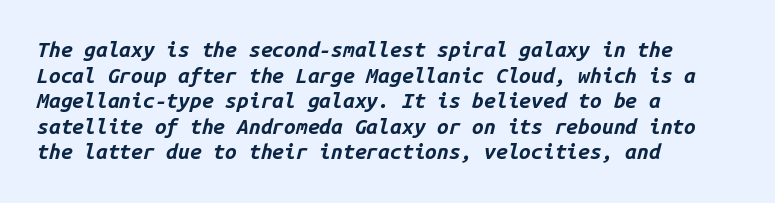
The image shows 21 px bold type, italic (leaning right); set left-aligned, line spacing 1.22x, normal letter spacing, not underlined.
